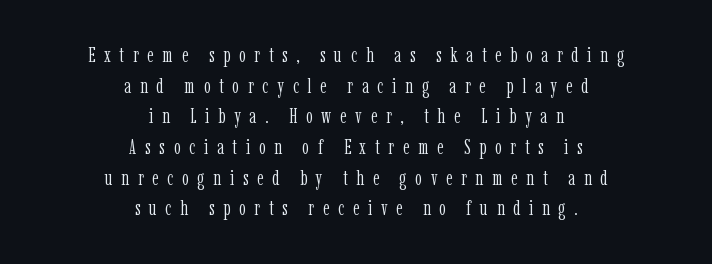
Q: Is the text bold? A: No.
Q: Is the text italic (slanted)? A: No, it is upright.
Q: Is the text underlined? A: No.
Q: How is the paragraph aligned? A: Centered.
Q: Is the spacing between letters normal or unusually wide? A: Unusually wide.
Q: Is the spacing between lines tight, normal or loose? A: Normal.
